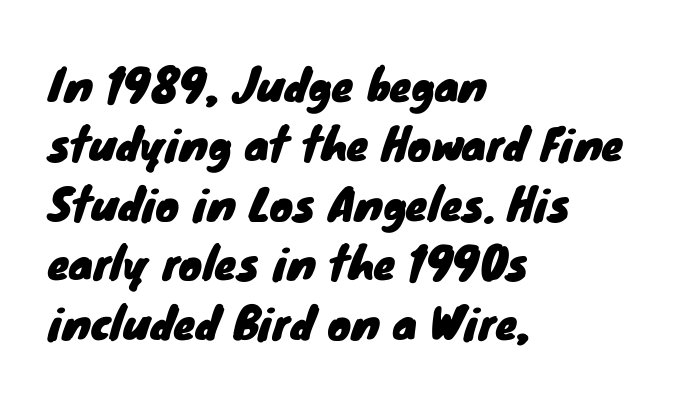
Q: Is the typeface a serif or a sans-serif typeface? A: Sans-serif.
Q: Is the text underlined? A: No.
Q: How is the paragraph aligned? A: Left-aligned.
Q: Is the spacing between letters normal or unusually wide? A: Normal.
Q: Is the spacing between lines tight, normal or loose? A: Normal.
Q: Width (condensed, normal, or wide)? A: Normal.
Q: Stroke contrast? A: Low.
Q: x-height? A: Small.
Q: Monospaced? A: No.
